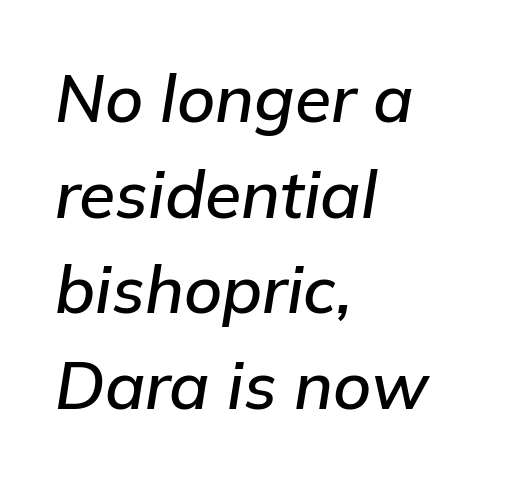
{"italic": "yes", "lean": "right", "slant_degrees": 9, "width": "normal", "stroke_contrast": "low", "x_height": "medium", "monospaced": "no", "underline": "no", "align": "left", "line_spacing": "normal", "line_spacing_ratio": 1.45, "letter_spacing": "normal", "letter_spacing_em": 0.0, "glyph_px": 66}
